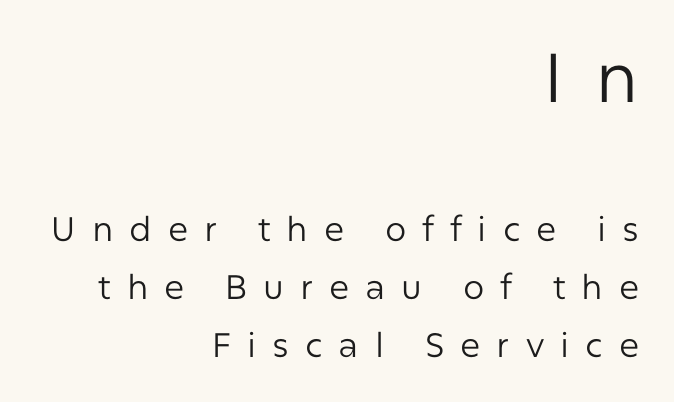
The image shows 69 px regular-weight sans-serif type, upright; set right-aligned, line spacing 1.71x, unusually wide letter spacing (+0.47 em), not underlined; the first (top) block is 2.03x larger; low stroke contrast and a medium x-height.
